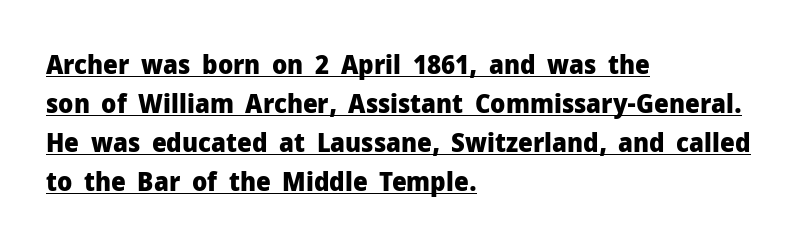
The image shows 26 px bold type, upright; set left-aligned, normal line spacing (1.5x), normal letter spacing, underlined.
